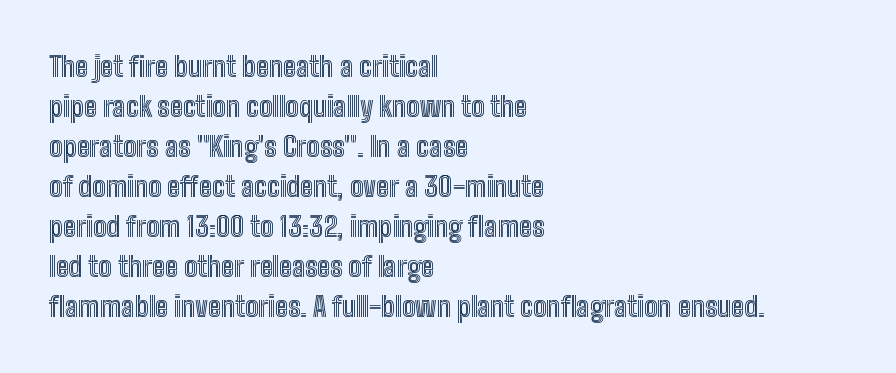
Look at the tracking — it's just the regular setting, nothing added. The area under the type is left untouched. Compared with a centered layout, this one pins lines to the left instead. One glance says typical: line gaps are just what's usual. You could not count columns in this text — the font is proportionally spaced. The lettering holds an erect, upright posture throughout.
